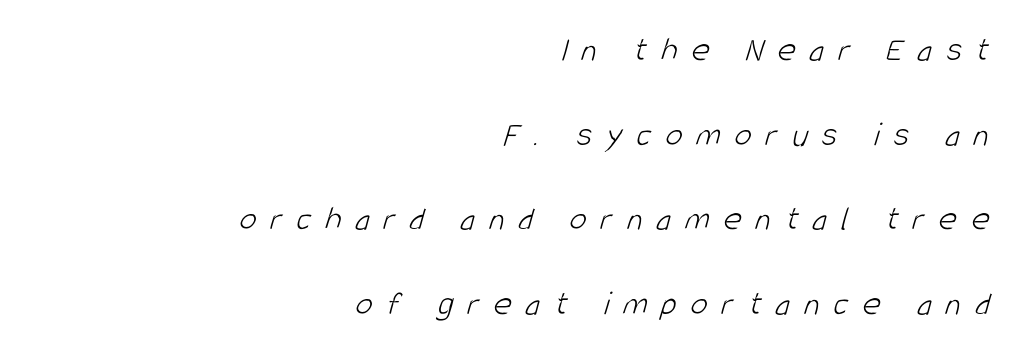
Horizontally, the lines are justified to the trailing edge only. Descender tails drop into unmarked territory. The typeface chosen for these lines omits serifs. Tracking here is generous; glyphs stand well apart from one another. The passage shown is typed in a proportional face where columns would drift.
